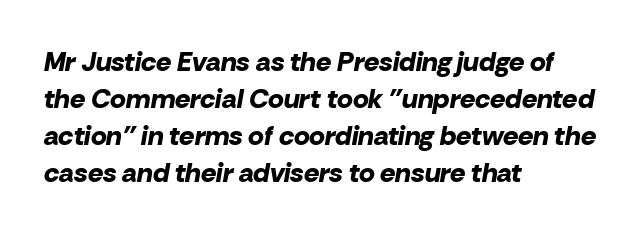
Q: Is the text bold? A: Yes.
Q: Is the text italic (slanted)? A: Yes, it leans right by about 10 degrees.
Q: Is the text underlined? A: No.
Q: How is the paragraph aligned? A: Left-aligned.
Q: Is the spacing between letters normal or unusually wide? A: Normal.
Q: Is the spacing between lines tight, normal or loose? A: Normal.
